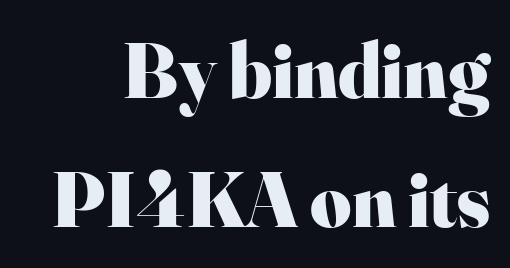
The area under the type is left untouched. Look at the stroke-to-counter ratio: heavy, a bold. Stroke terminals: seriffed. The passage shown is typed in a proportional face where columns would drift. Characters remain perfectly vertical along every line. Honestly, the row spacing looks completely unremarkable.
